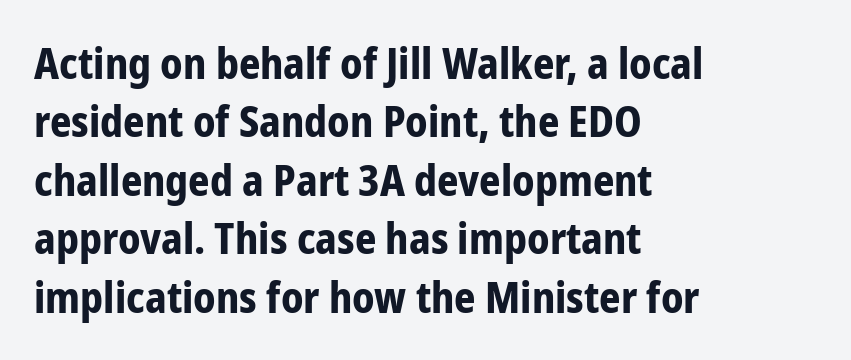
Glance below the letters and you will spot only blank space. Character widths vary here, with narrow letters taking less room than wide ones. In CSS terms this would be text-align: left. Line spacing here is normal. The font is running at its bold setting.
